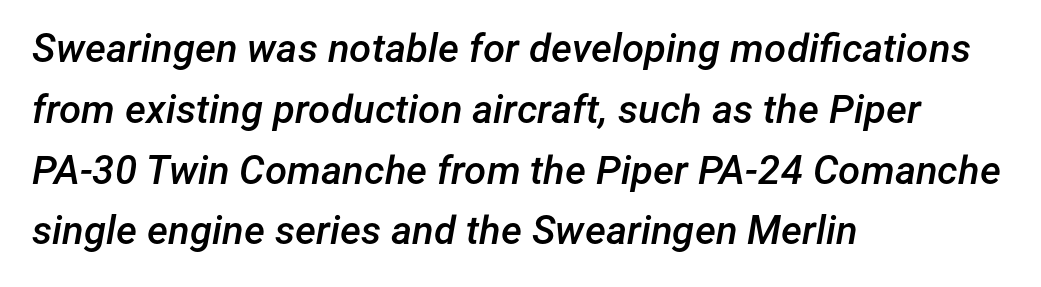
{"italic": "yes", "lean": "right", "slant_degrees": 12, "bold": "semi", "weight": "semibold", "width": "normal", "stroke_contrast": "low", "x_height": "medium", "monospaced": "no", "underline": "no", "align": "left", "line_spacing": "normal", "line_spacing_ratio": 1.52, "letter_spacing": "normal", "letter_spacing_em": 0.0, "glyph_px": 40}
